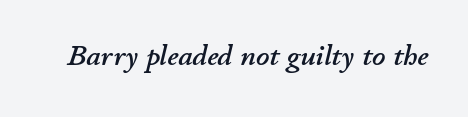
Every character sits at an angle, as italics do. The space directly below the letters is spotless. The type is set solid horizontally, with unmodified tracking. Here the designer chose a conventional face with non-uniform glyph widths.
